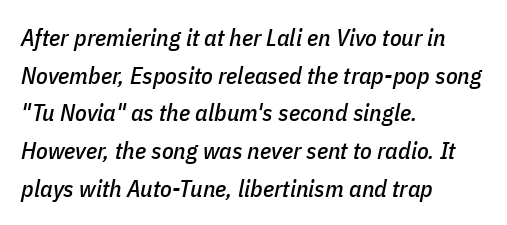
{"italic": "yes", "lean": "right", "slant_degrees": 11, "underline": "no", "align": "left", "line_spacing": "normal", "line_spacing_ratio": 1.57, "letter_spacing": "normal", "letter_spacing_em": 0.0, "glyph_px": 24}
